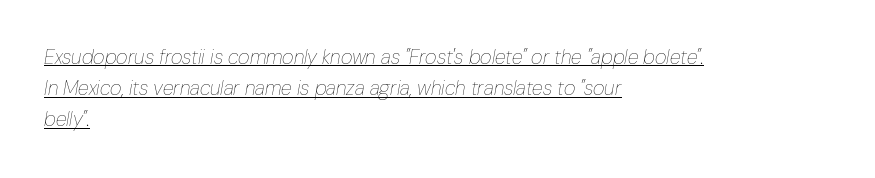
Q: Is the text bold? A: No.
Q: Is the text italic (slanted)? A: Yes, it leans right by about 10 degrees.
Q: Is the text underlined? A: Yes.
Q: How is the paragraph aligned? A: Left-aligned.
Q: Is the spacing between letters normal or unusually wide? A: Normal.
Q: Is the spacing between lines tight, normal or loose? A: Normal.
